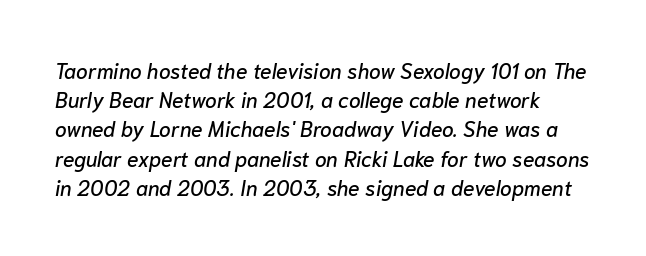
{"italic": "yes", "lean": "right", "slant_degrees": 10, "underline": "no", "line_spacing": "normal", "line_spacing_ratio": 1.39, "letter_spacing": "normal", "letter_spacing_em": 0.0, "glyph_px": 21}
